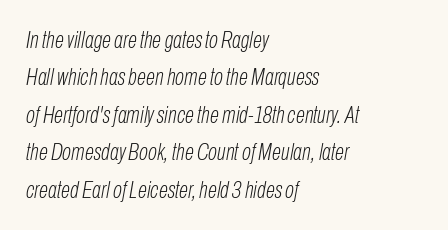
Q: Is the text bold? A: No.
Q: Is the text italic (slanted)? A: Yes, it leans right by about 10 degrees.
Q: Is the text underlined? A: No.
Q: How is the paragraph aligned? A: Left-aligned.
Q: Is the spacing between letters normal or unusually wide? A: Normal.
Q: Is the spacing between lines tight, normal or loose? A: Normal.
